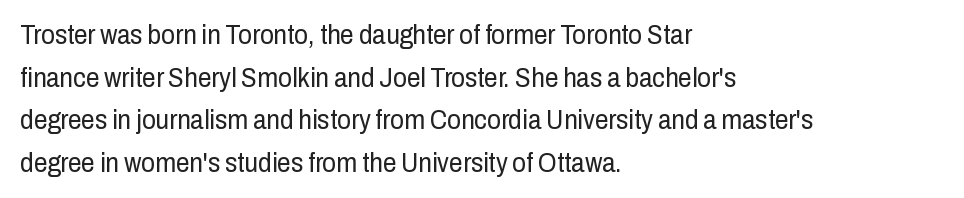
Q: Is the text bold? A: No.
Q: Is the text italic (slanted)? A: No, it is upright.
Q: Is the text underlined? A: No.
Q: How is the paragraph aligned? A: Left-aligned.
Q: Is the spacing between letters normal or unusually wide? A: Normal.
Q: Is the spacing between lines tight, normal or loose? A: Normal.
